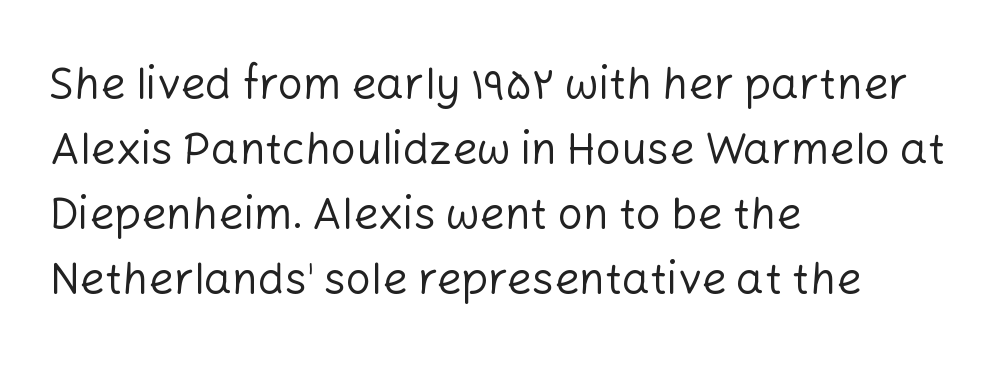
{"serif": "no", "italic": "no", "bold": "no", "weight": "regular", "width": "normal", "stroke_contrast": "low", "x_height": "medium", "monospaced": "no", "underline": "no", "align": "left", "line_spacing": "normal", "line_spacing_ratio": 1.48, "letter_spacing": "normal", "letter_spacing_em": 0.0, "glyph_px": 44}
